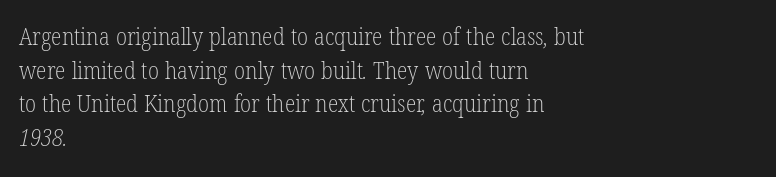
{"bold": "no", "underline": "no", "align": "left", "line_spacing": "normal", "line_spacing_ratio": 1.4, "letter_spacing": "normal", "letter_spacing_em": 0.0, "glyph_px": 24}
